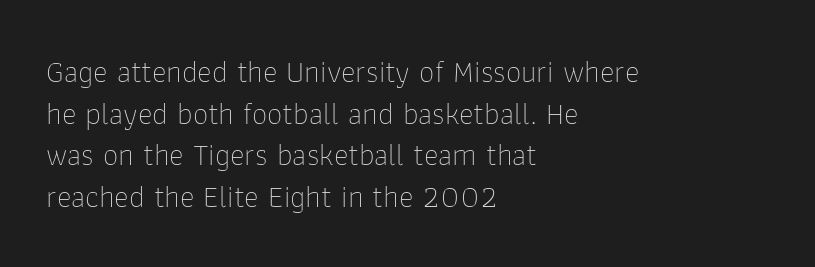
Q: Is the text bold? A: No.
Q: Is the text italic (slanted)? A: No, it is upright.
Q: Is the typeface a serif or a sans-serif typeface? A: Sans-serif.
Q: Is the text underlined? A: No.
Q: How is the paragraph aligned? A: Left-aligned.
Q: Is the spacing between letters normal or unusually wide? A: Normal.
Q: Is the spacing between lines tight, normal or loose? A: Normal.
Q: Width (condensed, normal, or wide)? A: Normal.
Q: Stroke contrast? A: Low.
Q: x-height? A: Medium.
Q: Monospaced? A: No.
